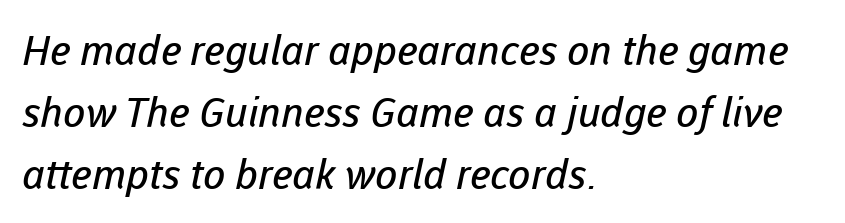
The image shows 41 px regular-weight sans-serif type; set left-aligned, normal line spacing (1.51x), normal letter spacing, not underlined; low stroke contrast and a medium x-height.
